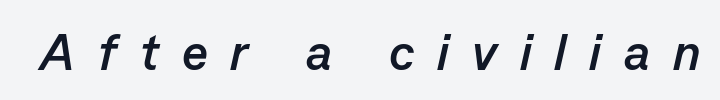
Weight: bold. You could not count columns in this text — the font is proportionally spaced. The font's italic variant was chosen for this text. Letter spacing: wide.
